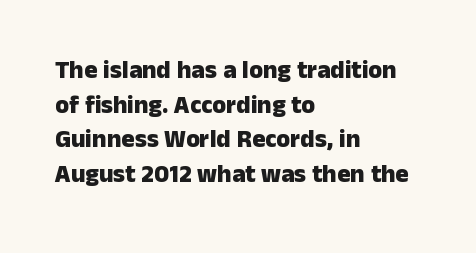
The type sits square on the baseline with zero lean. Summary of weight: heavy, a full bold. Rule under the text: the space is simply empty. Is the letter spacing exaggerated? No — it looks like the ordinary default.
